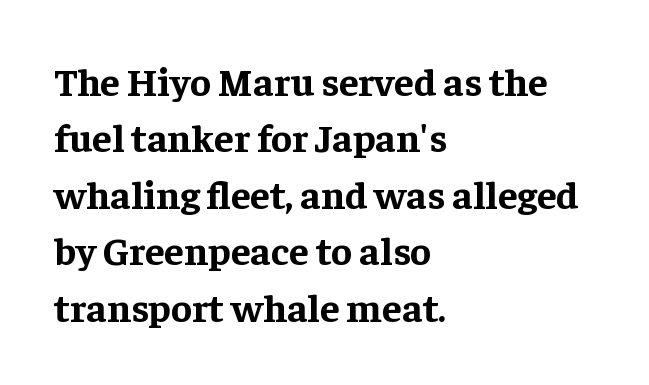
{"serif": "yes", "italic": "no", "bold": "yes", "weight": "bold", "width": "normal", "stroke_contrast": "low", "x_height": "medium", "monospaced": "no", "underline": "no", "align": "left", "line_spacing": "normal", "line_spacing_ratio": 1.41, "letter_spacing": "normal", "letter_spacing_em": 0.0, "glyph_px": 40}
